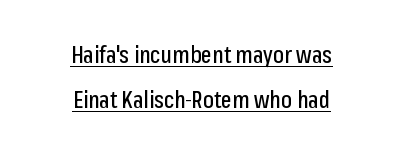
This is roman type, the default non-slanted kind. Students, note that the glyphs here touch the page at normal intervals. This rendering uses center alignment, leaving both contours irregular but symmetric. You can see a thin bar hugging the bottom of the glyphs. The space between consecutive lines is lavish.
